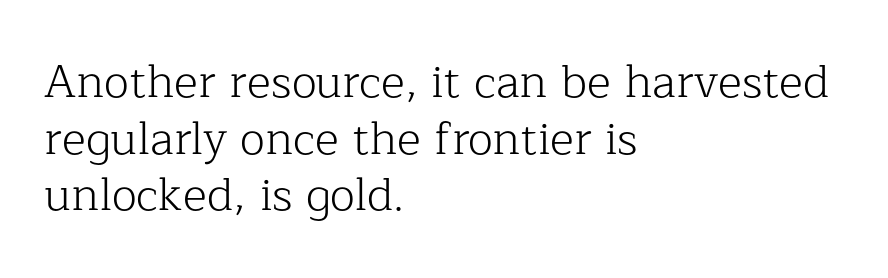
The image shows 46 px light serif type, upright; set left-aligned, line spacing 1.23x, normal letter spacing, not underlined; low stroke contrast and a medium x-height.
